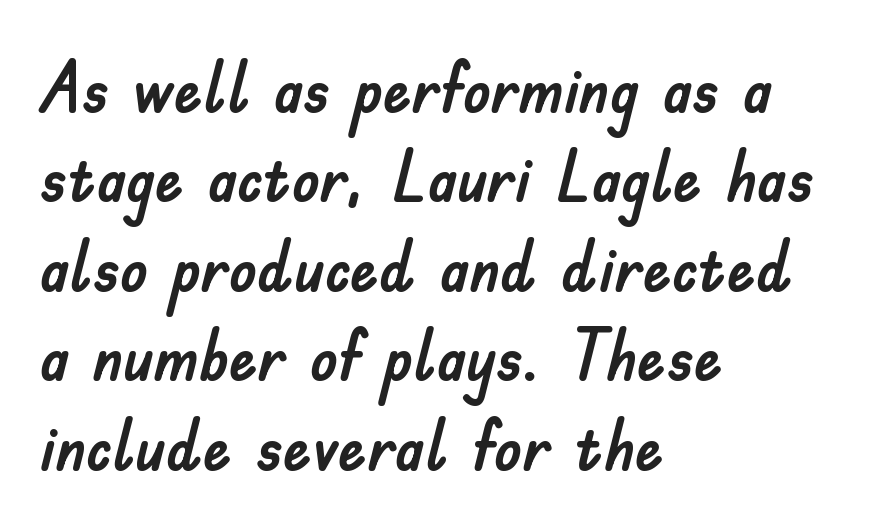
{"serif": "no", "width": "normal", "stroke_contrast": "low", "x_height": "small", "monospaced": "no", "underline": "no", "align": "left", "line_spacing": "normal", "line_spacing_ratio": 1.26, "letter_spacing": "normal", "letter_spacing_em": 0.0, "glyph_px": 71}
